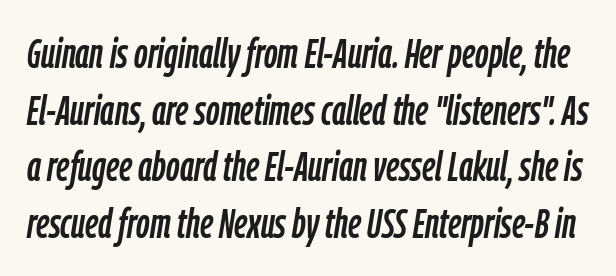
{"italic": "yes", "lean": "right", "slant_degrees": 9, "width": "condensed", "stroke_contrast": "low", "x_height": "medium", "monospaced": "no", "underline": "no", "line_spacing": "normal", "line_spacing_ratio": 1.35, "letter_spacing": "normal", "letter_spacing_em": 0.0, "glyph_px": 42}
